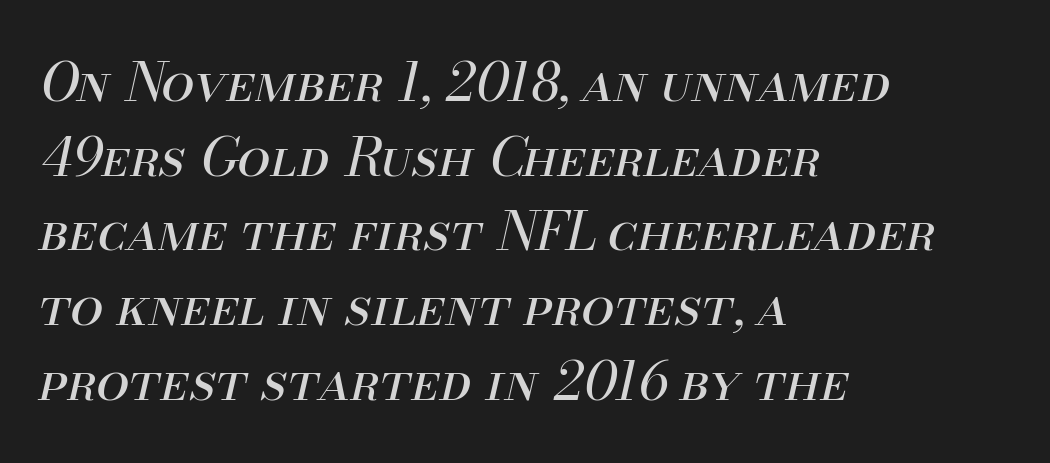
Q: Is the text bold? A: No.
Q: Is the text italic (slanted)? A: Yes, it leans right by about 13 degrees.
Q: Is the text underlined? A: No.
Q: How is the paragraph aligned? A: Left-aligned.
Q: Is the spacing between letters normal or unusually wide? A: Normal.
Q: Is the spacing between lines tight, normal or loose? A: Normal.
Q: Width (condensed, normal, or wide)? A: Normal.
Q: Stroke contrast? A: Medium.
Q: x-height? A: Small.
Q: Monospaced? A: No.
